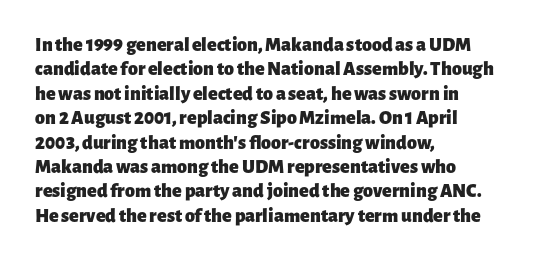
The image shows 20 px bold type, upright; set left-aligned, line spacing 1.22x, normal letter spacing, not underlined.
